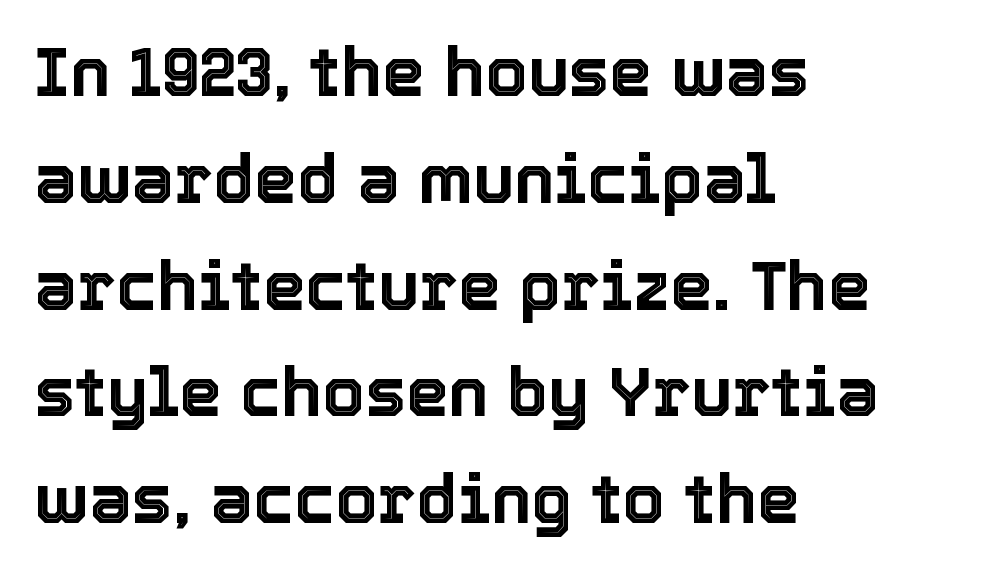
{"italic": "no", "width": "normal", "x_height": "medium", "monospaced": "no", "underline": "no", "align": "left", "line_spacing": "normal", "line_spacing_ratio": 1.57, "letter_spacing": "normal", "letter_spacing_em": 0.0, "glyph_px": 68}
